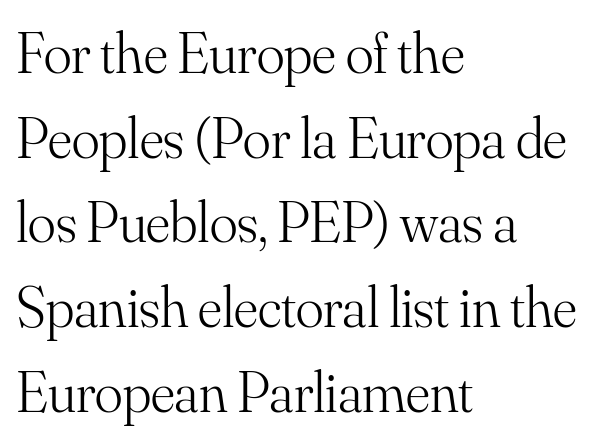
{"serif": "yes", "italic": "no", "bold": "no", "weight": "light", "width": "normal", "stroke_contrast": "medium", "x_height": "small", "monospaced": "no", "underline": "no", "align": "left", "line_spacing": "normal", "line_spacing_ratio": 1.46, "letter_spacing": "normal", "letter_spacing_em": 0.0, "glyph_px": 58}
